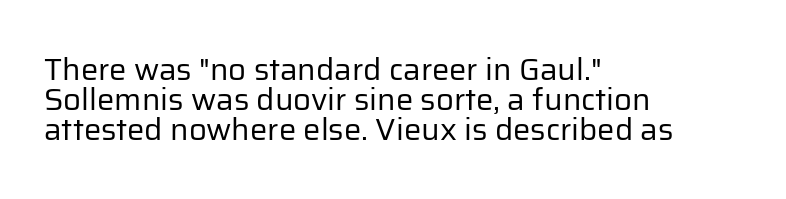
The image shows 31 px regular-weight sans-serif type, upright; set left-aligned, tight line spacing (0.97x), normal letter spacing, not underlined; low stroke contrast and a medium x-height.
